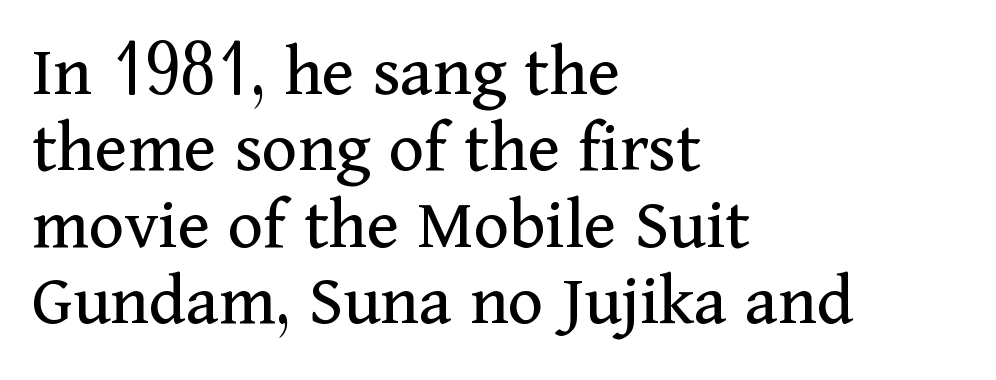
Q: Is the text bold? A: No.
Q: Is the text italic (slanted)? A: No, it is upright.
Q: Is the typeface a serif or a sans-serif typeface? A: Serif.
Q: Is the text underlined? A: No.
Q: How is the paragraph aligned? A: Left-aligned.
Q: Is the spacing between letters normal or unusually wide? A: Normal.
Q: Is the spacing between lines tight, normal or loose? A: Tight.
Q: Width (condensed, normal, or wide)? A: Normal.
Q: Stroke contrast? A: Medium.
Q: x-height? A: Medium.
Q: Monospaced? A: No.
